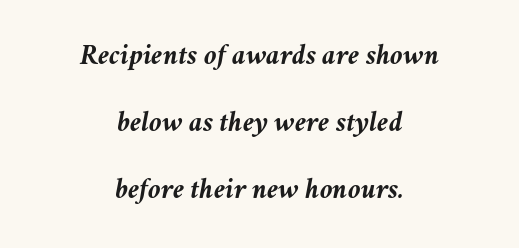
Q: Is the text bold? A: Yes.
Q: Is the text italic (slanted)? A: Yes, it leans right by about 11 degrees.
Q: Is the text underlined? A: No.
Q: How is the paragraph aligned? A: Centered.
Q: Is the spacing between letters normal or unusually wide? A: Normal.
Q: Is the spacing between lines tight, normal or loose? A: Loose.
Q: Width (condensed, normal, or wide)? A: Normal.
Q: Stroke contrast? A: Medium.
Q: x-height? A: Medium.
Q: Monospaced? A: No.
